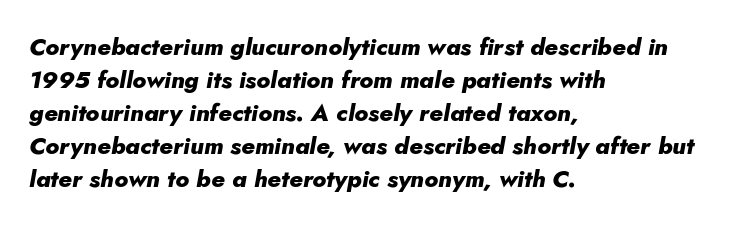
The rows are spaced the way most documents space them. Rendered with sloped, italic letterforms. The typesetting leans heavy: a genuine bold. Unmarked baselines from the first word to the last. Students, note that the glyphs here touch the page at normal intervals.
